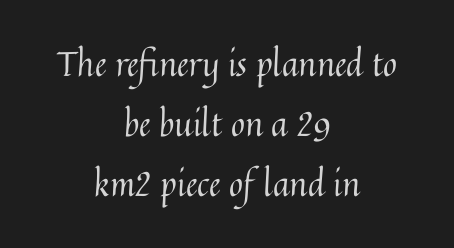
Q: Is the text bold? A: No.
Q: Is the text italic (slanted)? A: Yes.
Q: Is the text underlined? A: No.
Q: How is the paragraph aligned? A: Centered.
Q: Is the spacing between letters normal or unusually wide? A: Normal.
Q: Width (condensed, normal, or wide)? A: Normal.
Q: Stroke contrast? A: Medium.
Q: x-height? A: Medium.
Q: Monospaced? A: No.
